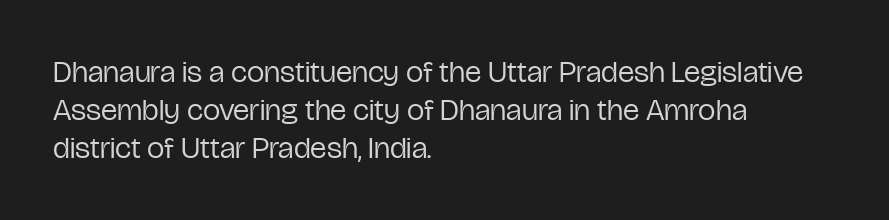
Weight: in the light-to-regular range. Left-aligned paragraph, ragged on the right. It's the straight-up-and-down kind of type. This sample has the flowing, uneven cadence of proportional lettering. Decoration check: the copy has no underline.
